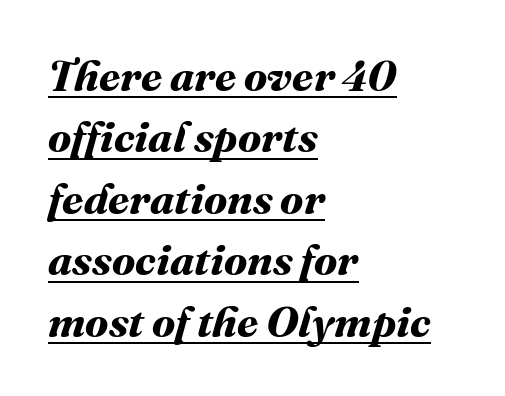
The passage shown stacks its lines at a standard gap. Beneath each row of characters lies a ruled line. Here the designer chose a conventional face with non-uniform glyph widths. Pretty heavy lettering here — definitely bold. The horizontal fit of the characters is conventional and even. A student would call this left alignment; a typographer would say flush left, rag right.
